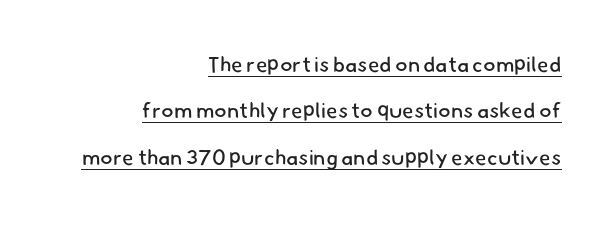
The specimen includes a rule beneath the text block's lines. How would I describe the line gaps? Wide and relaxed. The letters look calm and open, with moderate or lighter stems. Line endings align vertically; line beginnings do not.
